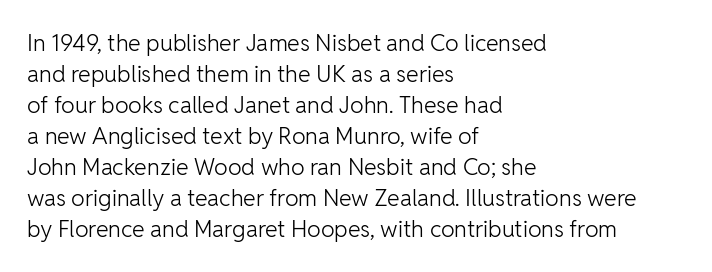
Posture: upright roman. The ragged edge is on the right, which tells us the setting is flush left. Reading down the column, the eye jumps a familiar distance to each next line. The specimen omits any rule beneath the text block's lines. The face looks like a standard text weight, possibly lighter.
